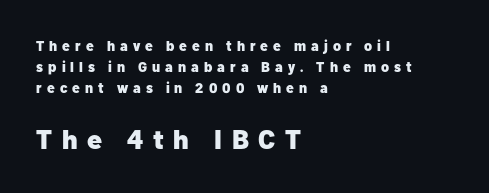
Q: Is the text bold? A: Yes.
Q: Is the text italic (slanted)? A: No, it is upright.
Q: Is the text underlined? A: No.
Q: How is the paragraph aligned? A: Left-aligned.
Q: Is the spacing between letters normal or unusually wide? A: Unusually wide.
Q: Is the spacing between lines tight, normal or loose? A: Normal.
Q: Which block of text is set in a larger size, the first (top) or the second (bottom)? A: The second (bottom) one.
